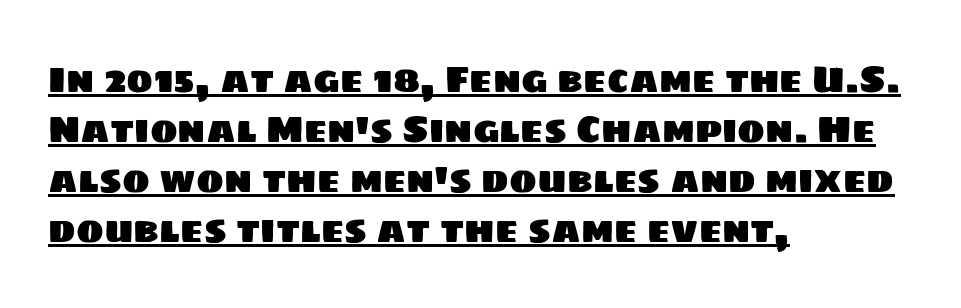
Caption: multi-line text, flush left, ragged right. Nope, no serifs anywhere on these letters. Character widths vary here, with narrow letters taking less room than wide ones. This is underlined copy, the kind a proofreader might mark for attention. The letterforms sit shoulder to shoulder at normal distance. Is there much room between lines? A standard amount, neither cramped nor airy.
